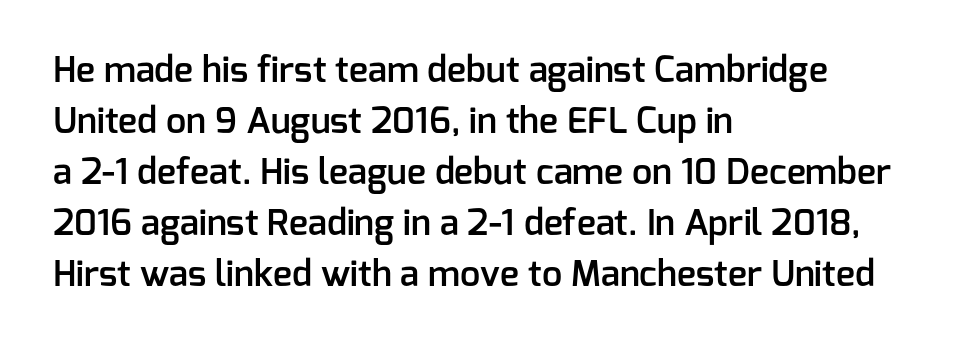
{"serif": "no", "italic": "no", "bold": "semi", "weight": "semibold", "width": "normal", "stroke_contrast": "low", "x_height": "medium", "monospaced": "no", "underline": "no", "align": "left", "line_spacing": "normal", "line_spacing_ratio": 1.42, "letter_spacing": "normal", "letter_spacing_em": 0.0, "glyph_px": 36}
